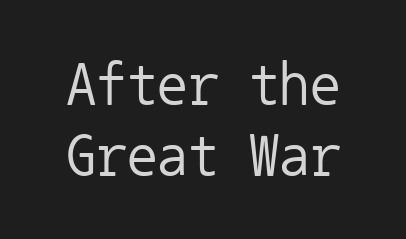
The image shows 61 px regular-weight sans-serif type, upright, monospaced; set line spacing 1.16x, normal letter spacing, not underlined; low stroke contrast and a medium x-height.
